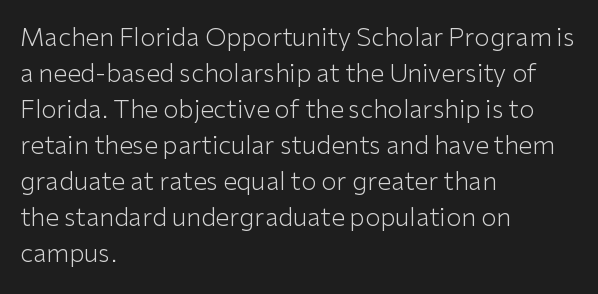
The image shows 25 px text type, upright; set left-aligned, normal line spacing (1.44x), normal letter spacing, not underlined.
